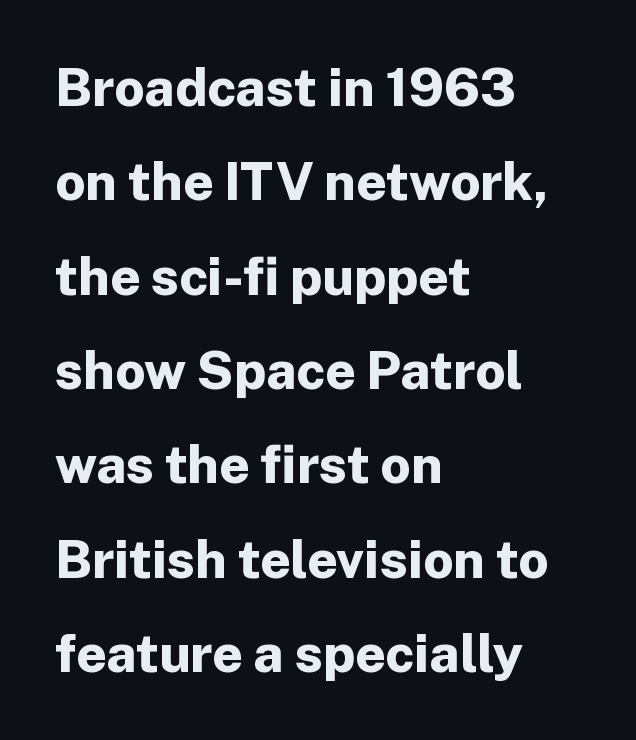
The image shows 53 px bold sans-serif type, upright; set left-aligned, line spacing 1.78x, normal letter spacing, not underlined; low stroke contrast and a medium x-height.
